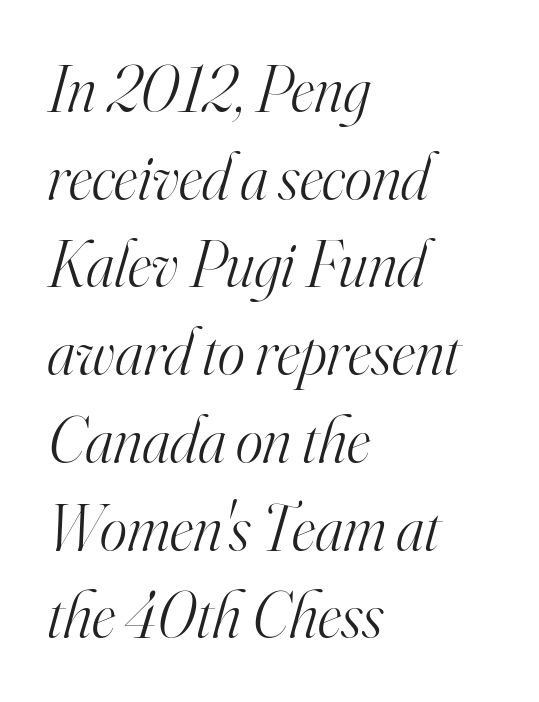
Q: Is the text bold? A: No.
Q: Is the text italic (slanted)? A: Yes, it leans right by about 16 degrees.
Q: Is the typeface a serif or a sans-serif typeface? A: Serif.
Q: Is the text underlined? A: No.
Q: How is the paragraph aligned? A: Left-aligned.
Q: Is the spacing between letters normal or unusually wide? A: Normal.
Q: Is the spacing between lines tight, normal or loose? A: Normal.
Q: Width (condensed, normal, or wide)? A: Normal.
Q: Stroke contrast? A: High.
Q: x-height? A: Small.
Q: Monospaced? A: No.
